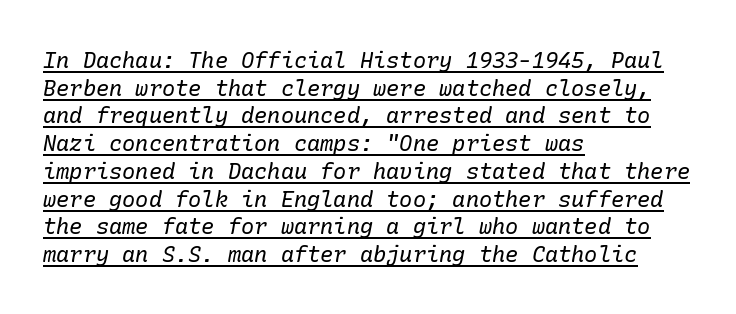
{"italic": "yes", "lean": "right", "slant_degrees": 10, "bold": "no", "underline": "yes", "align": "left", "line_spacing": "normal", "line_spacing_ratio": 1.26, "letter_spacing": "normal", "letter_spacing_em": 0.0, "glyph_px": 22}
